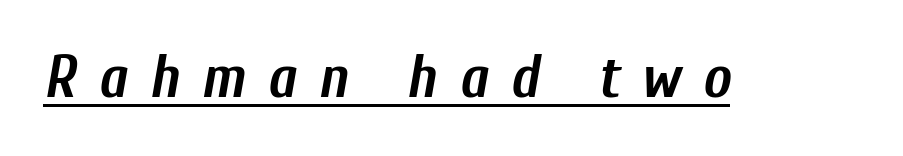
The image shows 60 px semibold, condensed type, italic (leaning right); set unusually wide letter spacing (+0.36 em), underlined; low stroke contrast and a medium x-height.
